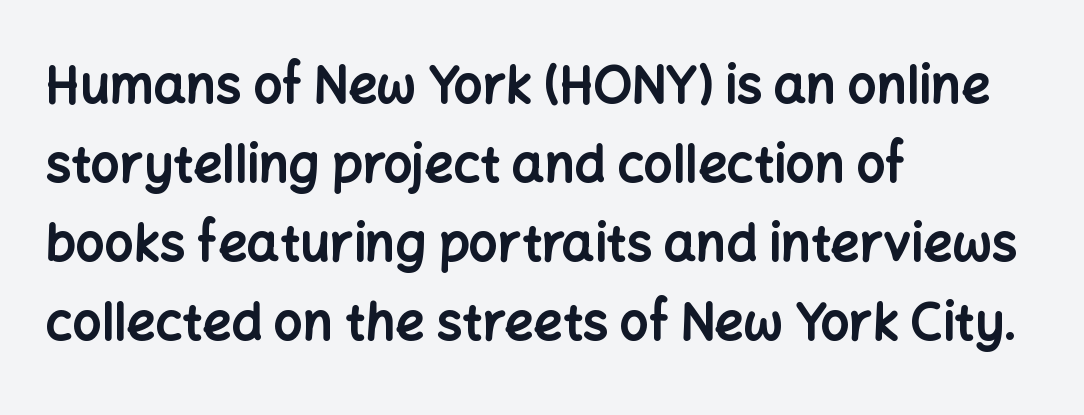
{"serif": "no", "italic": "no", "bold": "yes", "weight": "bold", "width": "normal", "stroke_contrast": "low", "x_height": "medium", "monospaced": "no", "underline": "no", "align": "left", "line_spacing": "normal", "line_spacing_ratio": 1.55, "letter_spacing": "normal", "letter_spacing_em": 0.0, "glyph_px": 51}
